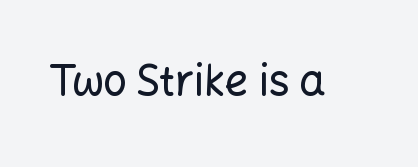
{"serif": "no", "italic": "no", "width": "normal", "stroke_contrast": "low", "x_height": "medium", "monospaced": "no", "underline": "no", "letter_spacing": "normal", "letter_spacing_em": 0.0, "glyph_px": 42}
